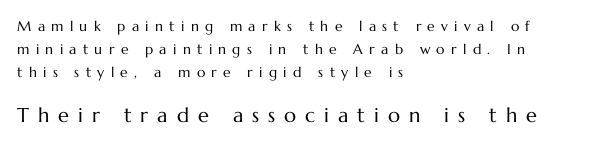
The image shows 20 px text type, upright; set left-aligned, normal line spacing (1.64x), unusually wide letter spacing (+0.45 em), not underlined; the second (bottom) block is 1.43x larger.
